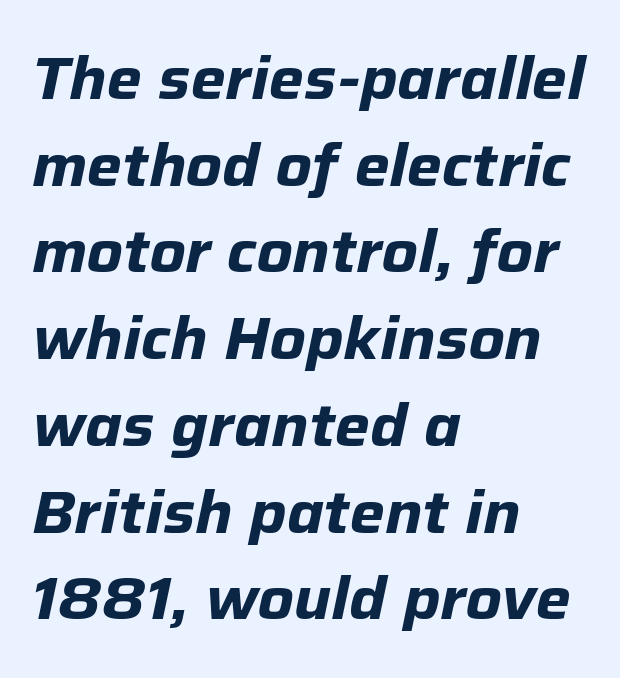
The image shows 59 px bold type, italic (leaning right); set left-aligned, normal line spacing (1.47x), normal letter spacing, not underlined; low stroke contrast and a medium x-height.
